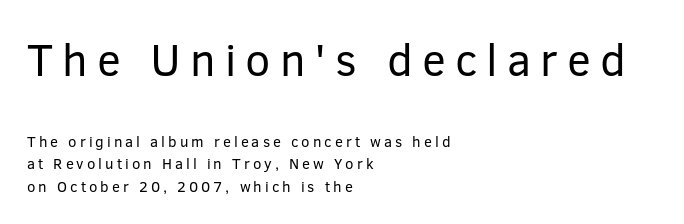
Beneath every word, the page is bare. Posture: upright roman. The paragraph has a hard left edge and a soft right edge. Successive baselines arrive at the customary interval. This layout puts the oversized block above and the modest block below.
